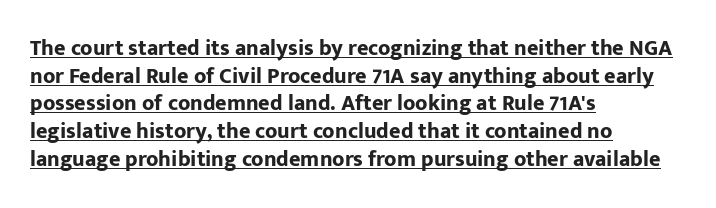
Caption: multi-line text, flush left, ragged right. A roman cut, with each character standing at attention. Glance below the letters and you will spot a drawn line. The face used here has the dense, thick strokes of a bold. Characters follow at the spacing the type designer built in.
